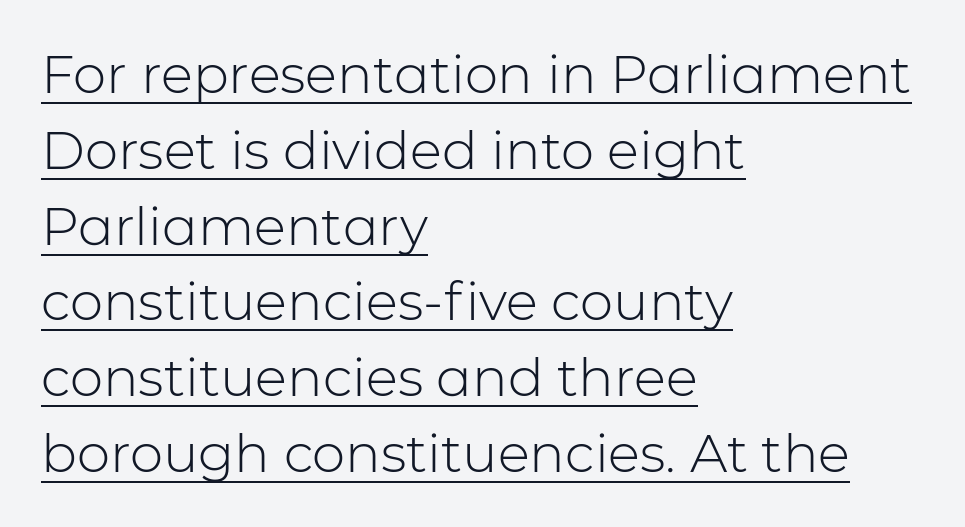
{"serif": "no", "italic": "no", "bold": "no", "weight": "light", "width": "normal", "stroke_contrast": "low", "x_height": "medium", "monospaced": "no", "underline": "yes", "align": "left", "line_spacing": "normal", "line_spacing_ratio": 1.43, "letter_spacing": "normal", "letter_spacing_em": 0.0, "glyph_px": 53}
